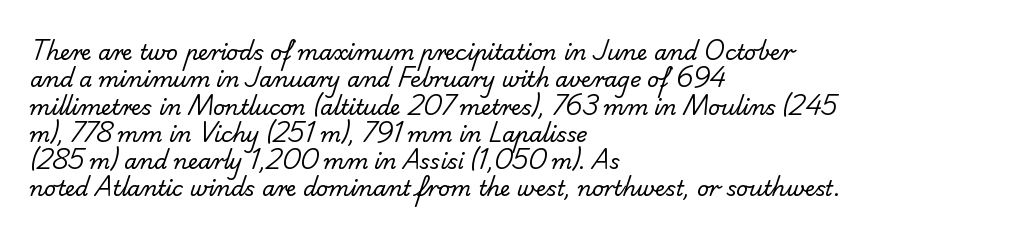
Q: Is the text bold? A: No.
Q: Is the text underlined? A: No.
Q: How is the paragraph aligned? A: Left-aligned.
Q: Is the spacing between letters normal or unusually wide? A: Normal.
Q: Is the spacing between lines tight, normal or loose? A: Normal.
